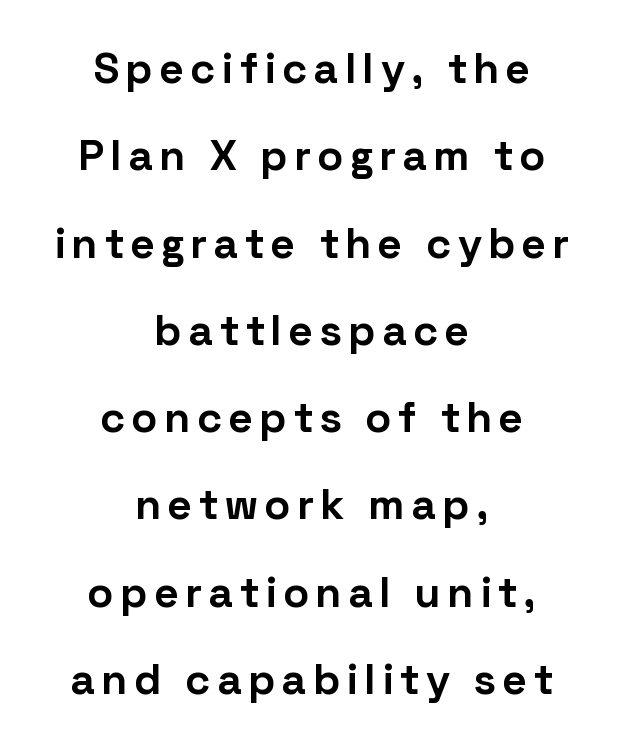
{"serif": "no", "italic": "no", "bold": "yes", "weight": "bold", "width": "normal", "stroke_contrast": "low", "x_height": "medium", "monospaced": "no", "underline": "no", "align": "center", "line_spacing": "loose", "line_spacing_ratio": 2.03, "glyph_px": 43}
